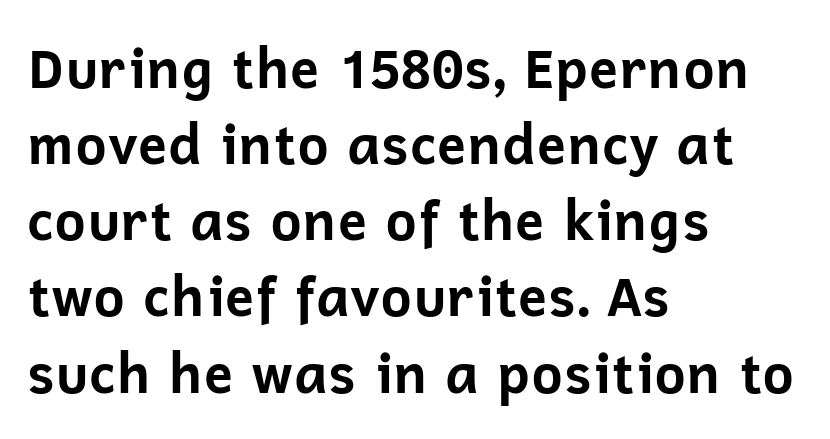
The sample has been set heavy, in full bold. A sans-serif font was chosen for this passage. Posture: vertical. A normal amount of white space separates one row of letters from the next. Decoration check: the copy has no underline.
